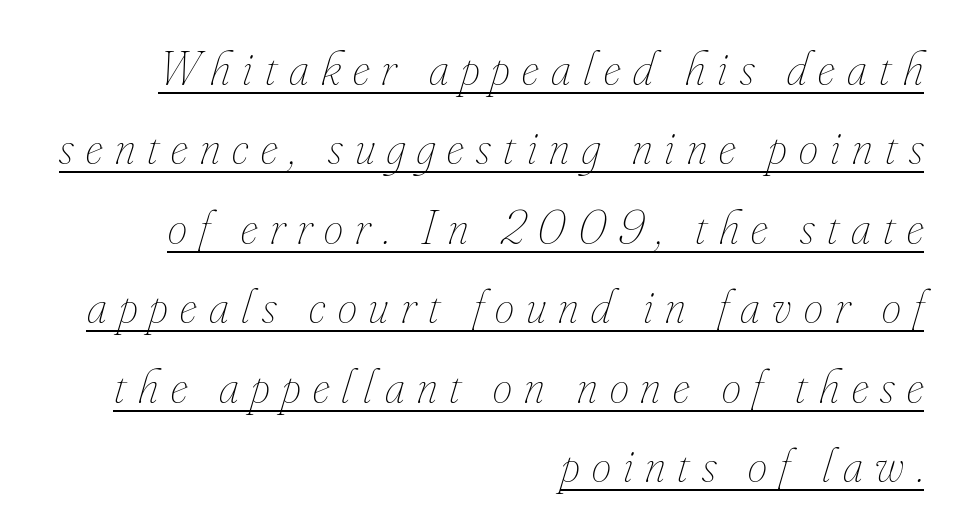
Q: Is the text bold? A: No.
Q: Is the text italic (slanted)? A: Yes, it leans right by about 16 degrees.
Q: Is the text underlined? A: Yes.
Q: How is the paragraph aligned? A: Right-aligned.
Q: Is the spacing between letters normal or unusually wide? A: Unusually wide.
Q: Is the spacing between lines tight, normal or loose? A: Normal.
Q: Width (condensed, normal, or wide)? A: Condensed.
Q: Stroke contrast? A: Low.
Q: x-height? A: Small.
Q: Monospaced? A: No.
